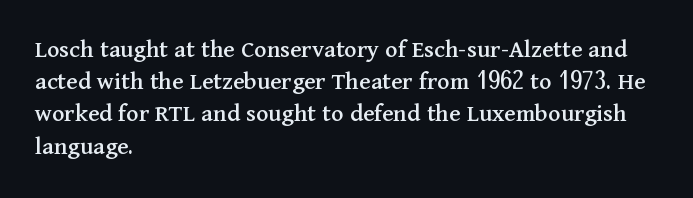
Q: Is the text italic (slanted)? A: No, it is upright.
Q: Is the text underlined? A: No.
Q: How is the paragraph aligned? A: Left-aligned.
Q: Is the spacing between letters normal or unusually wide? A: Normal.
